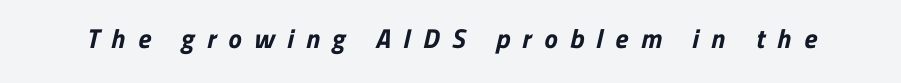
Q: Is the text bold? A: Yes.
Q: Is the text underlined? A: No.
Q: Is the spacing between letters normal or unusually wide? A: Unusually wide.
